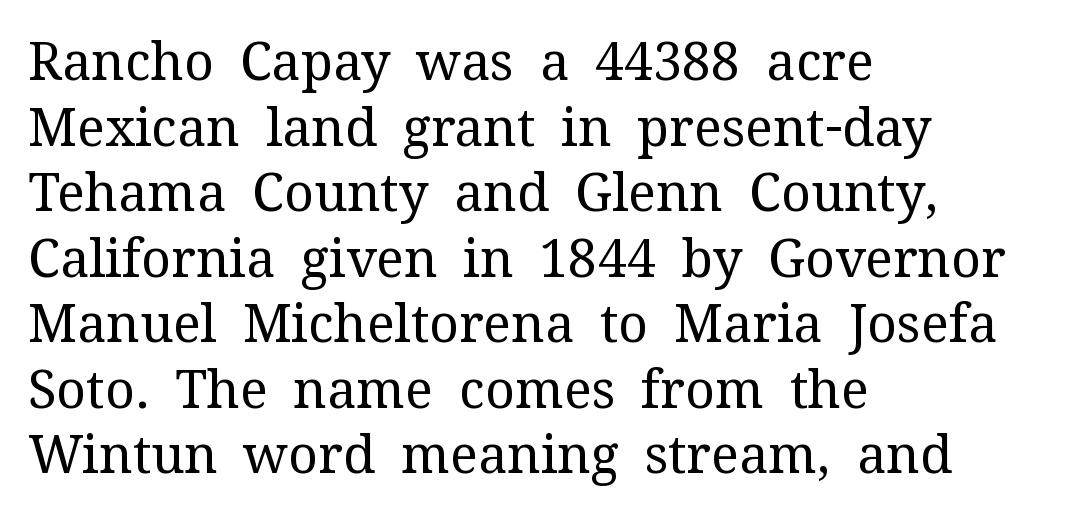
Q: Is the text bold? A: No.
Q: Is the text italic (slanted)? A: No, it is upright.
Q: Is the typeface a serif or a sans-serif typeface? A: Serif.
Q: Is the text underlined? A: No.
Q: How is the paragraph aligned? A: Left-aligned.
Q: Is the spacing between letters normal or unusually wide? A: Normal.
Q: Is the spacing between lines tight, normal or loose? A: Normal.
Q: Width (condensed, normal, or wide)? A: Normal.
Q: Stroke contrast? A: Medium.
Q: x-height? A: Medium.
Q: Monospaced? A: No.
